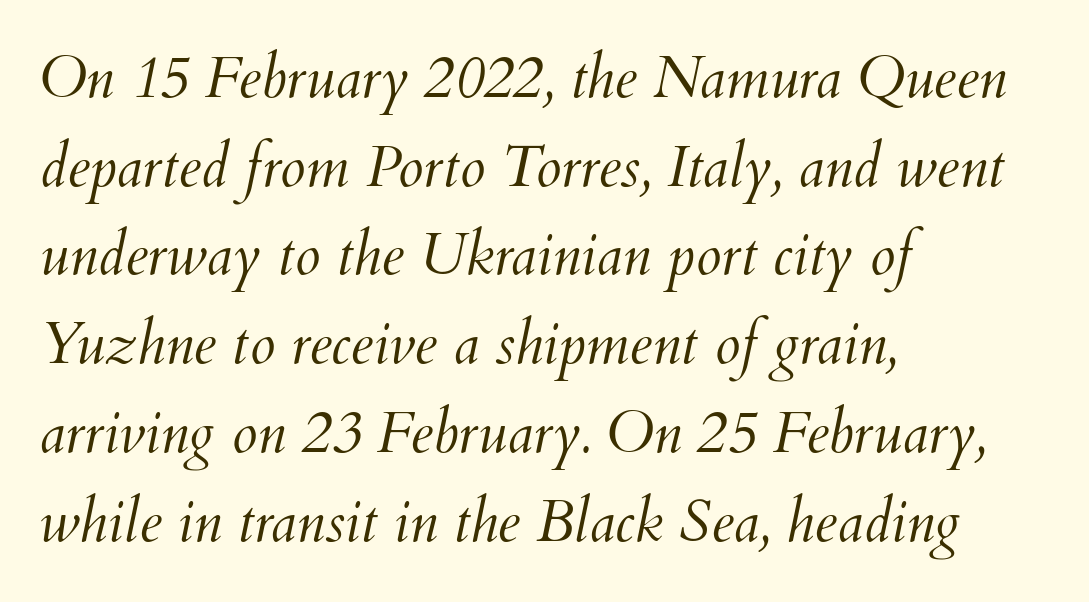
Q: Is the text bold? A: No.
Q: Is the text italic (slanted)? A: Yes, it leans right by about 12 degrees.
Q: Is the text underlined? A: No.
Q: How is the paragraph aligned? A: Left-aligned.
Q: Is the spacing between letters normal or unusually wide? A: Normal.
Q: Is the spacing between lines tight, normal or loose? A: Normal.
Q: Width (condensed, normal, or wide)? A: Normal.
Q: Stroke contrast? A: Medium.
Q: x-height? A: Small.
Q: Monospaced? A: No.
